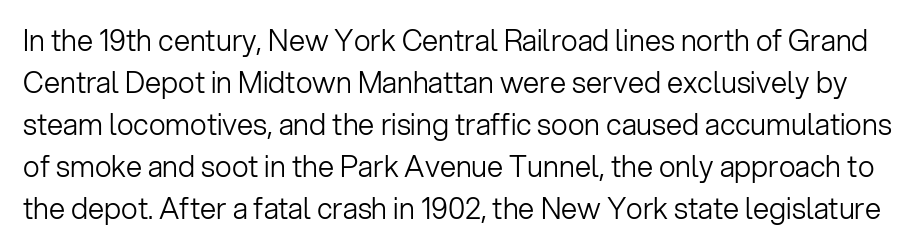
The image shows 29 px light sans-serif type, upright; set normal line spacing (1.45x), normal letter spacing, not underlined; low stroke contrast and a medium x-height.
